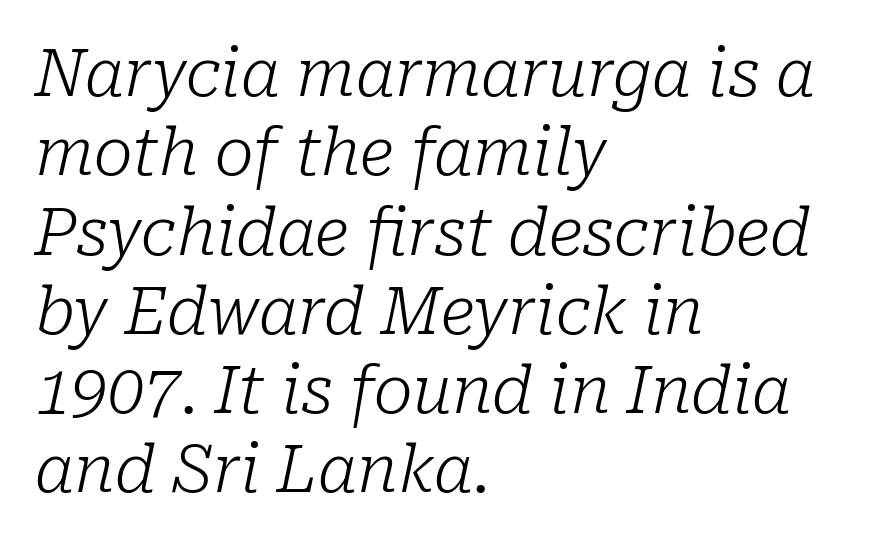
No extra ink here — the face is not bold. Horizontal alignment here is leftward, the default for most running prose. A serif font was chosen for this passage. Decoration check: the copy has no underline.
